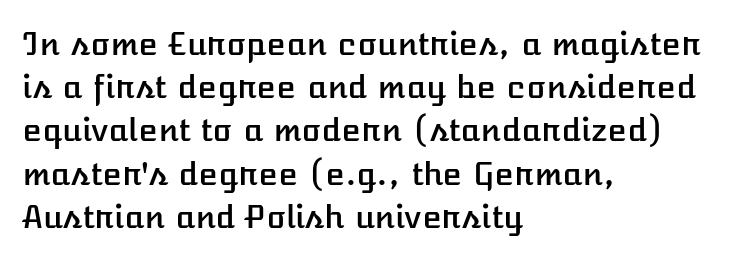
The image shows 32 px text type, upright; set left-aligned, normal line spacing (1.35x), normal letter spacing, not underlined; low stroke contrast and a medium x-height.
